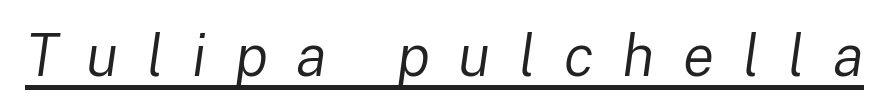
Q: Is the text bold? A: No.
Q: Is the text italic (slanted)? A: Yes, it leans right by about 8 degrees.
Q: Is the text underlined? A: Yes.
Q: Is the spacing between letters normal or unusually wide? A: Unusually wide.
Q: Width (condensed, normal, or wide)? A: Normal.
Q: Stroke contrast? A: Low.
Q: x-height? A: Medium.
Q: Monospaced? A: No.
